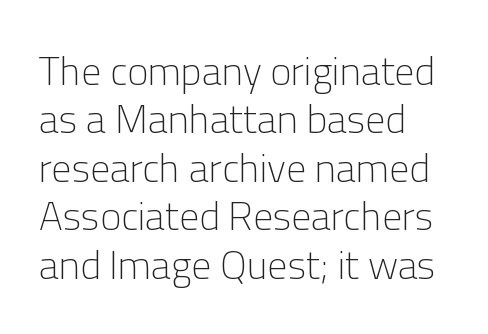
Q: Is the text bold? A: No.
Q: Is the text italic (slanted)? A: No, it is upright.
Q: Is the typeface a serif or a sans-serif typeface? A: Sans-serif.
Q: Is the text underlined? A: No.
Q: How is the paragraph aligned? A: Left-aligned.
Q: Is the spacing between letters normal or unusually wide? A: Normal.
Q: Width (condensed, normal, or wide)? A: Normal.
Q: Stroke contrast? A: Low.
Q: x-height? A: Medium.
Q: Monospaced? A: No.
